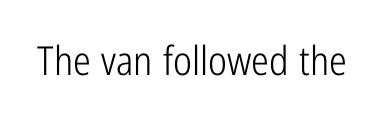
{"serif": "no", "italic": "no", "bold": "no", "weight": "light", "width": "condensed", "stroke_contrast": "low", "x_height": "medium", "monospaced": "no", "underline": "no", "letter_spacing": "normal", "letter_spacing_em": 0.0, "glyph_px": 40}
